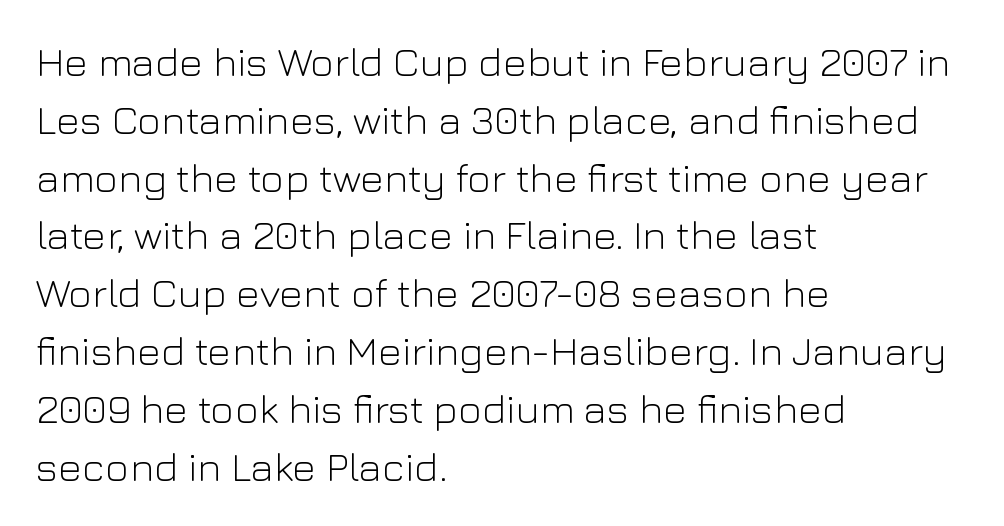
{"serif": "no", "italic": "no", "bold": "no", "weight": "light", "width": "normal", "stroke_contrast": "low", "x_height": "medium", "monospaced": "no", "underline": "no", "align": "left", "line_spacing": "normal", "line_spacing_ratio": 1.41, "letter_spacing": "normal", "letter_spacing_em": 0.0, "glyph_px": 41}
